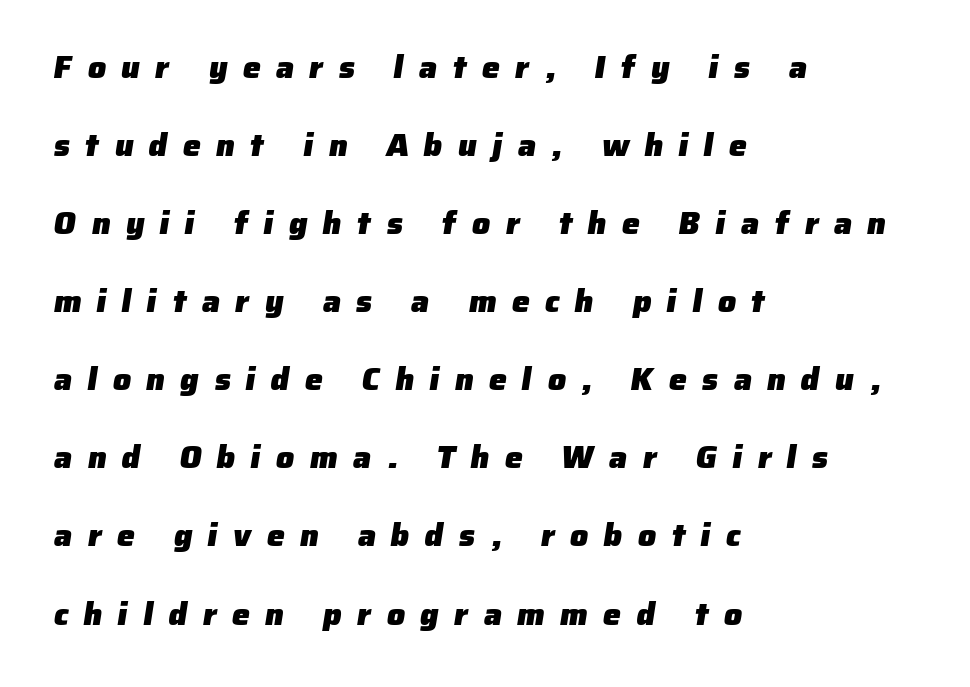
The image shows 32 px heavy sans-serif type; set left-aligned, loose line spacing (2.44x), unusually wide letter spacing (+0.48 em), not underlined; low stroke contrast and a medium x-height.
